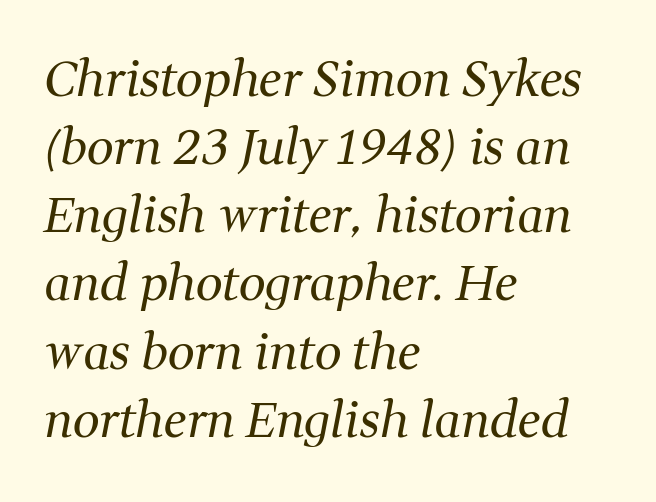
Q: Is the text bold? A: No.
Q: Is the text italic (slanted)? A: Yes, it leans right by about 11 degrees.
Q: Is the typeface a serif or a sans-serif typeface? A: Serif.
Q: Is the text underlined? A: No.
Q: How is the paragraph aligned? A: Left-aligned.
Q: Is the spacing between letters normal or unusually wide? A: Normal.
Q: Is the spacing between lines tight, normal or loose? A: Normal.
Q: Width (condensed, normal, or wide)? A: Normal.
Q: Stroke contrast? A: Medium.
Q: x-height? A: Medium.
Q: Monospaced? A: No.
